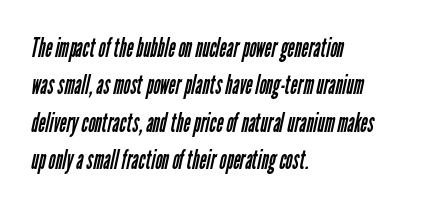
Q: Is the text bold? A: No.
Q: Is the text underlined? A: No.
Q: How is the paragraph aligned? A: Left-aligned.
Q: Is the spacing between letters normal or unusually wide? A: Normal.
Q: Is the spacing between lines tight, normal or loose? A: Normal.
